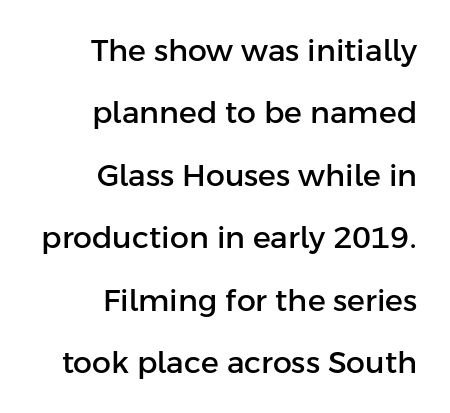
Q: Is the text italic (slanted)? A: No, it is upright.
Q: Is the typeface a serif or a sans-serif typeface? A: Sans-serif.
Q: Is the text underlined? A: No.
Q: How is the paragraph aligned? A: Right-aligned.
Q: Is the spacing between letters normal or unusually wide? A: Normal.
Q: Is the spacing between lines tight, normal or loose? A: Loose.
Q: Width (condensed, normal, or wide)? A: Normal.
Q: Stroke contrast? A: Low.
Q: x-height? A: Medium.
Q: Monospaced? A: No.
